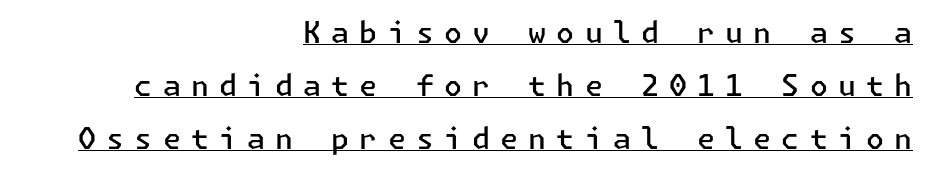
{"serif": "no", "italic": "no", "bold": "semi", "weight": "semibold", "width": "normal", "stroke_contrast": "low", "x_height": "medium", "underline": "yes", "align": "right", "line_spacing_ratio": 1.82, "letter_spacing": "wide", "letter_spacing_em": 0.35, "glyph_px": 29}
